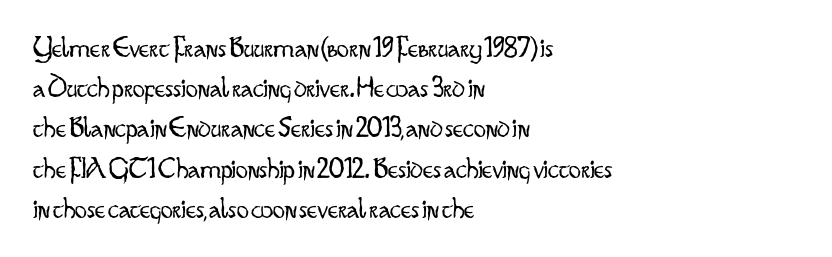
{"serif": "no", "italic": "no", "bold": "no", "weight": "light", "width": "condensed", "stroke_contrast": "low", "x_height": "small", "monospaced": "no", "underline": "no", "align": "left", "line_spacing": "normal", "line_spacing_ratio": 1.34, "letter_spacing": "normal", "letter_spacing_em": 0.0, "glyph_px": 30}
